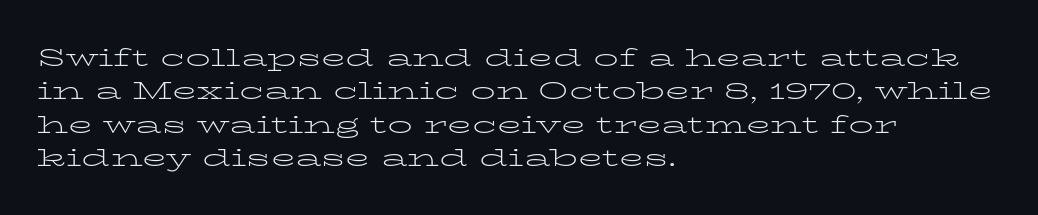
The image shows 25 px text type, upright; set left-aligned, normal line spacing (1.34x), normal letter spacing, not underlined.
